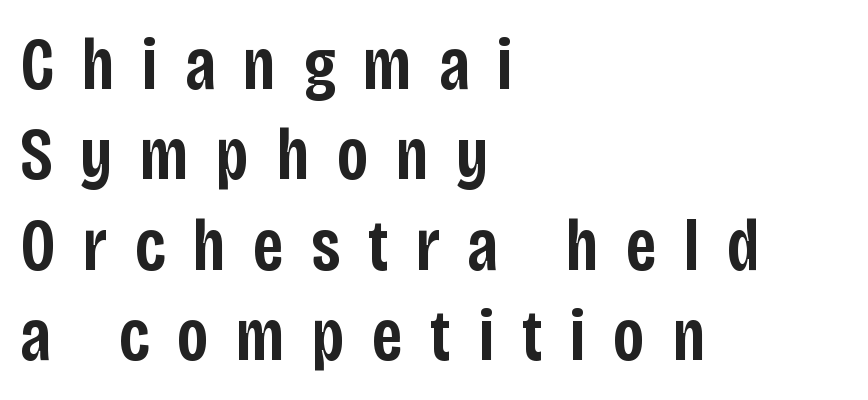
The image shows 74 px semibold, condensed sans-serif type, upright; set left-aligned, line spacing 1.22x, unusually wide letter spacing (+0.37 em), not underlined; low stroke contrast and a large x-height.
